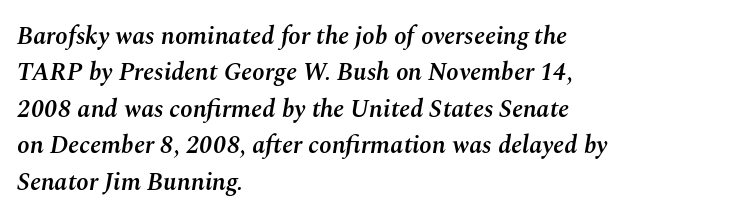
The image shows 25 px text type, italic (leaning right); set left-aligned, normal line spacing (1.46x), normal letter spacing, not underlined.
